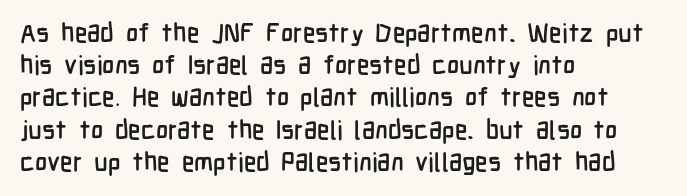
The image shows 26 px text type, upright; set left-aligned, line spacing 1.24x, normal letter spacing, not underlined.
